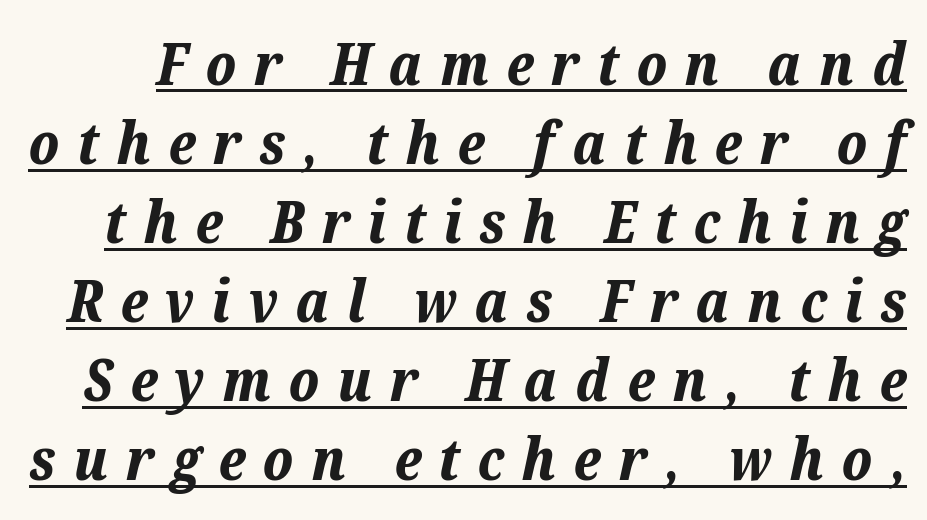
The strokes are fattened all the way to bold. Honestly, the row spacing looks completely unremarkable. The rendering uses natural spacing where letterforms have individual widths. Italic: yes, the glyphs are oblique. The horizontal fit of the characters is loose and conspicuously gappy. A typographer would call this underscored text.
